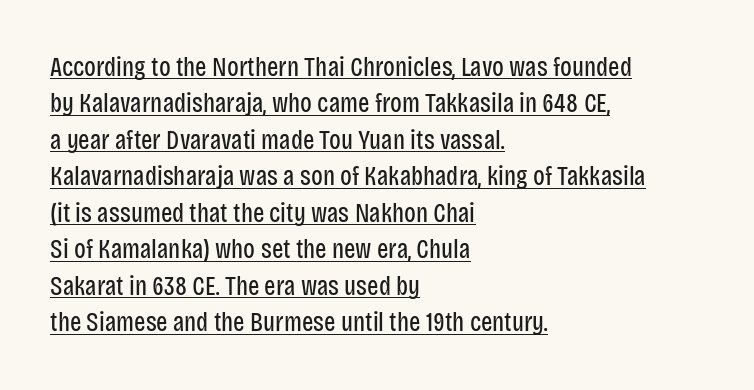
{"italic": "no", "bold": "no", "underline": "yes", "align": "left", "line_spacing": "normal", "line_spacing_ratio": 1.35, "letter_spacing": "normal", "letter_spacing_em": 0.0, "glyph_px": 27}
